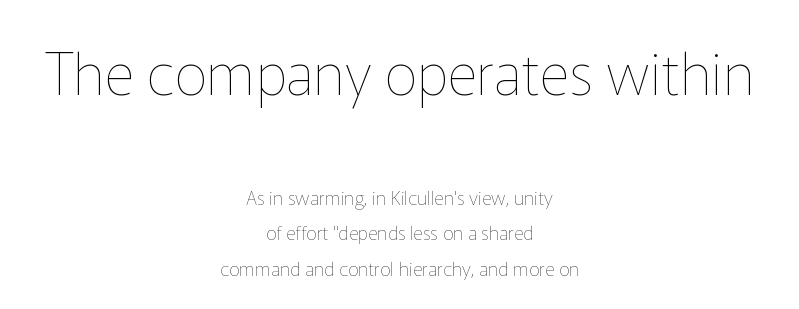
The image shows 58 px thin type, upright; set centered, line spacing 1.87x, normal letter spacing, not underlined; the first (top) block is 3.05x larger; low stroke contrast and a medium x-height.
